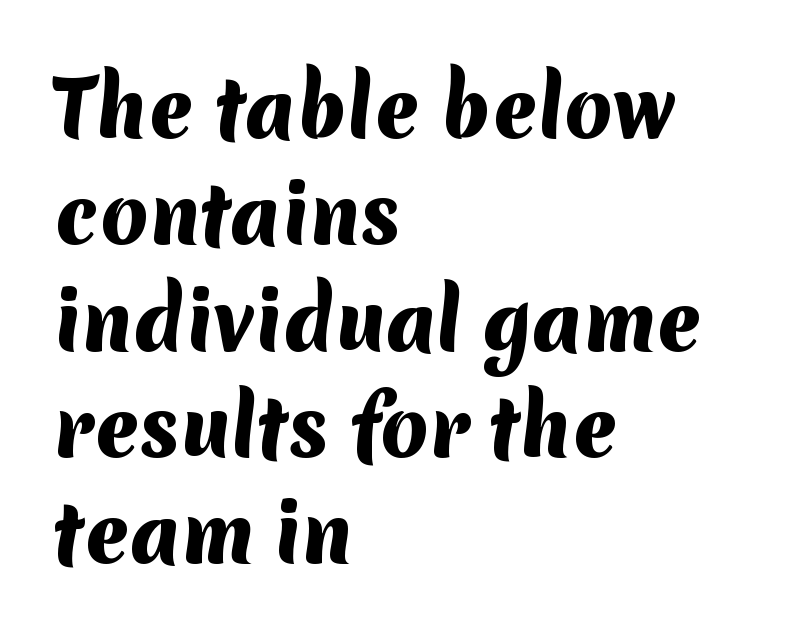
{"serif": "no", "bold": "yes", "weight": "heavy", "width": "normal", "stroke_contrast": "medium", "x_height": "medium", "monospaced": "no", "underline": "no", "align": "left", "line_spacing": "normal", "line_spacing_ratio": 1.38, "letter_spacing": "normal", "letter_spacing_em": 0.0, "glyph_px": 77}
